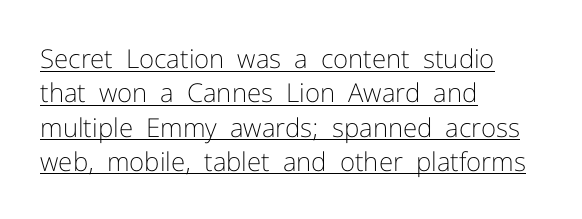
{"italic": "no", "bold": "no", "underline": "yes", "align": "left", "line_spacing": "normal", "line_spacing_ratio": 1.32, "letter_spacing": "normal", "letter_spacing_em": 0.0, "glyph_px": 26}
